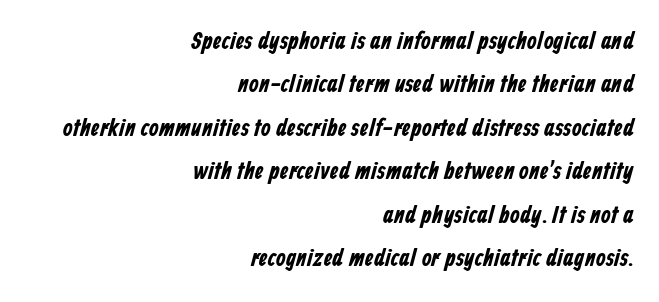
{"underline": "no", "align": "right", "line_spacing_ratio": 1.74, "letter_spacing": "normal", "letter_spacing_em": 0.0, "glyph_px": 25}
